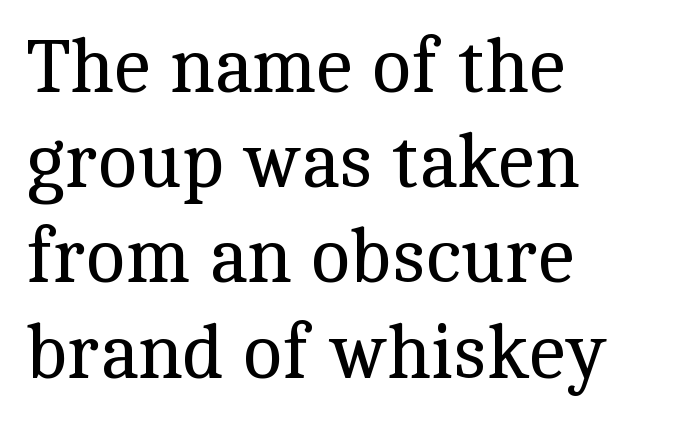
The image shows 75 px regular-weight serif type, upright; set left-aligned, normal line spacing (1.27x), normal letter spacing, not underlined; a medium x-height.
